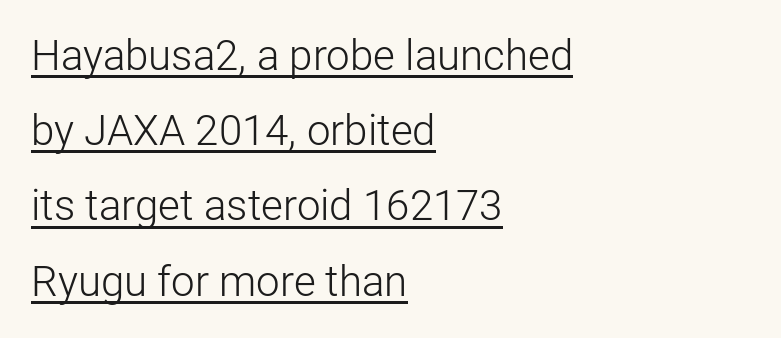
{"serif": "no", "italic": "no", "bold": "no", "weight": "light", "width": "normal", "stroke_contrast": "low", "x_height": "medium", "monospaced": "no", "underline": "yes", "align": "left", "line_spacing_ratio": 1.79, "letter_spacing": "normal", "letter_spacing_em": 0.0, "glyph_px": 42}
